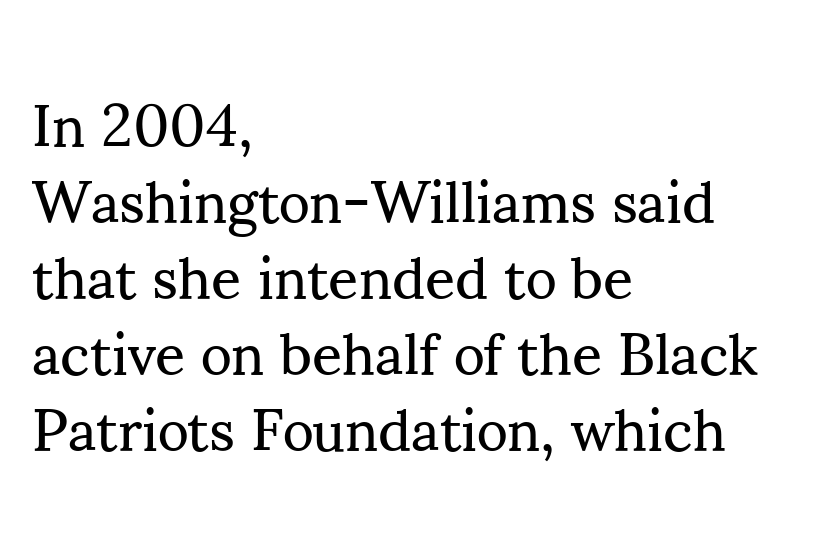
Q: Is the text bold? A: No.
Q: Is the text italic (slanted)? A: No, it is upright.
Q: Is the typeface a serif or a sans-serif typeface? A: Serif.
Q: Is the text underlined? A: No.
Q: How is the paragraph aligned? A: Left-aligned.
Q: Is the spacing between letters normal or unusually wide? A: Normal.
Q: Is the spacing between lines tight, normal or loose? A: Normal.
Q: Width (condensed, normal, or wide)? A: Normal.
Q: Stroke contrast? A: Medium.
Q: x-height? A: Small.
Q: Monospaced? A: No.
